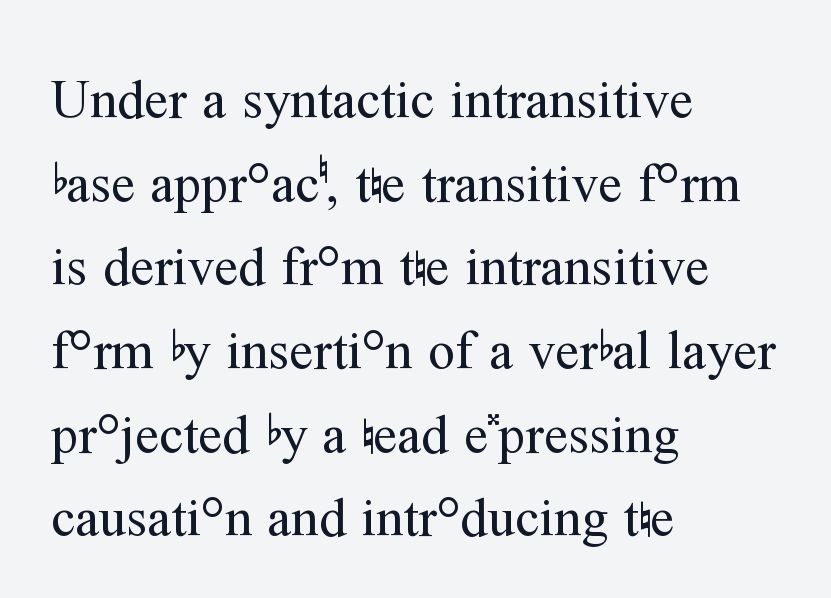
{"serif": "yes", "italic": "no", "bold": "no", "weight": "regular", "width": "normal", "stroke_contrast": "medium", "x_height": "medium", "monospaced": "no", "underline": "no", "align": "left", "line_spacing": "normal", "line_spacing_ratio": 1.55, "letter_spacing": "normal", "letter_spacing_em": 0.0, "glyph_px": 54}
